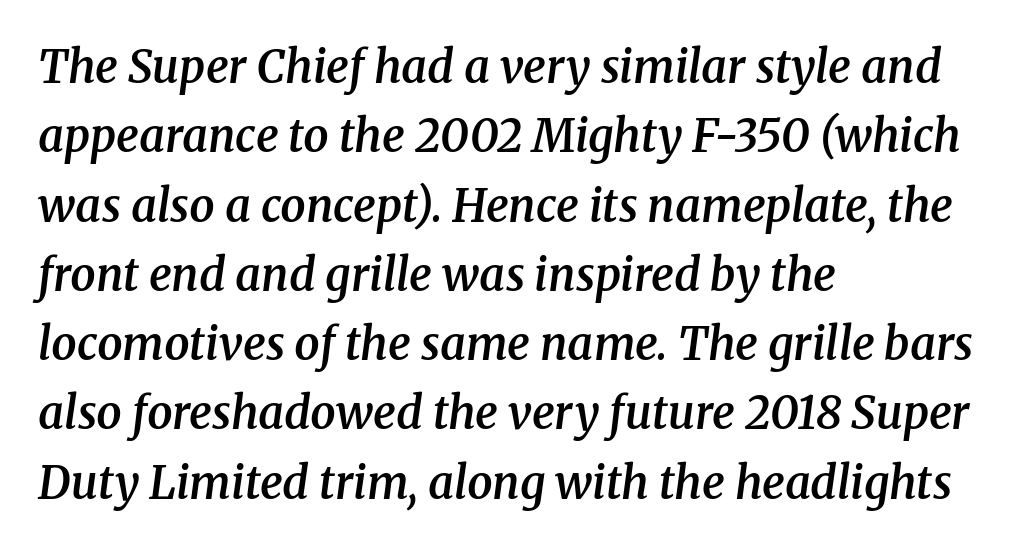
The image shows 45 px semibold serif type, italic (leaning right); set left-aligned, normal line spacing (1.54x), normal letter spacing, not underlined; medium stroke contrast and a medium x-height.
